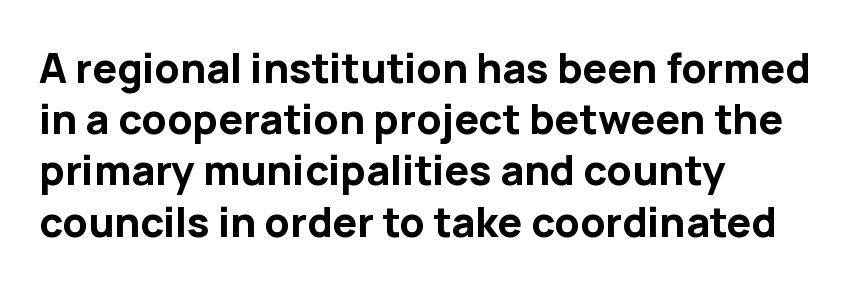
{"serif": "no", "italic": "no", "bold": "yes", "weight": "bold", "width": "normal", "stroke_contrast": "low", "x_height": "medium", "monospaced": "no", "underline": "no", "align": "left", "line_spacing": "normal", "line_spacing_ratio": 1.25, "letter_spacing": "normal", "letter_spacing_em": 0.0, "glyph_px": 41}
